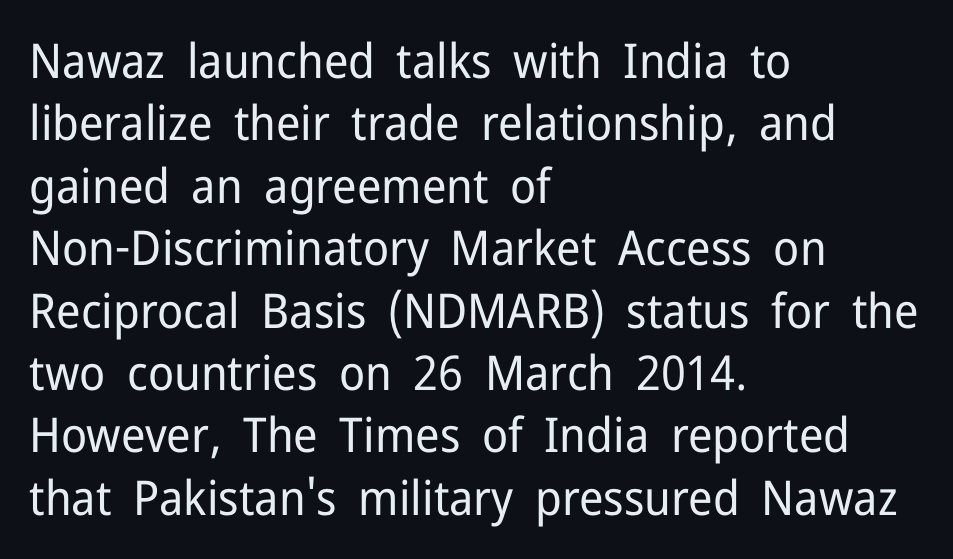
The image shows 48 px regular-weight sans-serif type, upright; set left-aligned, normal line spacing (1.3x), normal letter spacing, not underlined; low stroke contrast and a medium x-height.
